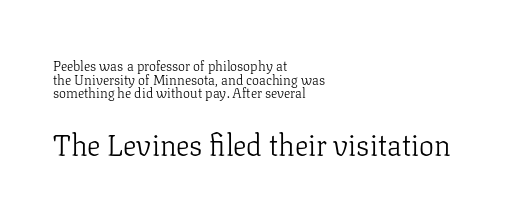
The image shows 30 px light serif type, upright; set left-aligned, tight line spacing (0.97x), normal letter spacing, not underlined; the second (bottom) block is 2.14x larger; low stroke contrast and a medium x-height.
